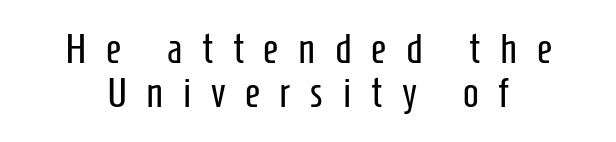
Q: Is the text bold? A: No.
Q: Is the text italic (slanted)? A: No, it is upright.
Q: Is the typeface a serif or a sans-serif typeface? A: Sans-serif.
Q: Is the text underlined? A: No.
Q: Is the spacing between letters normal or unusually wide? A: Unusually wide.
Q: Is the spacing between lines tight, normal or loose? A: Tight.
Q: Width (condensed, normal, or wide)? A: Condensed.
Q: Stroke contrast? A: Low.
Q: x-height? A: Medium.
Q: Monospaced? A: No.
